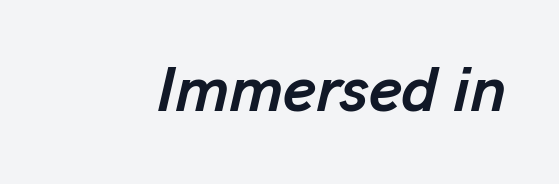
{"italic": "yes", "lean": "right", "slant_degrees": 13, "bold": "yes", "weight": "semibold", "width": "normal", "stroke_contrast": "low", "x_height": "medium", "monospaced": "no", "underline": "no", "letter_spacing": "normal", "letter_spacing_em": 0.0, "glyph_px": 64}
